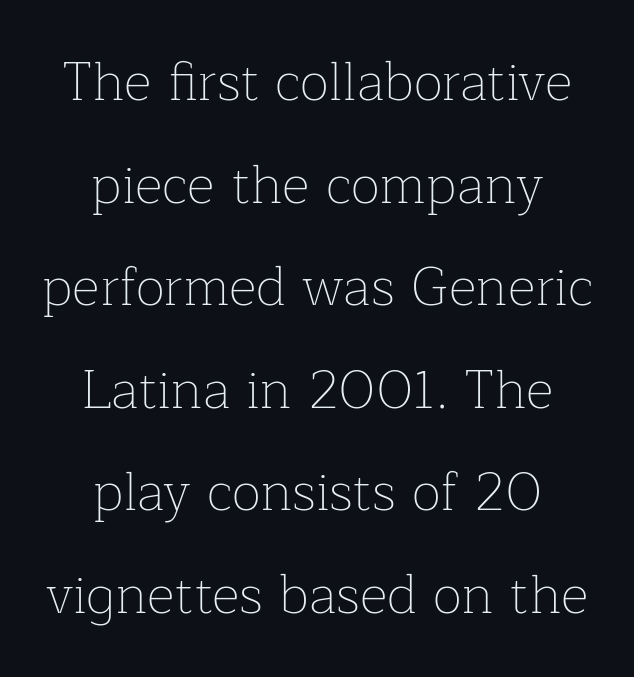
{"serif": "yes", "italic": "no", "bold": "no", "weight": "thin", "width": "normal", "stroke_contrast": "low", "x_height": "medium", "monospaced": "no", "underline": "no", "align": "center", "line_spacing": "loose", "line_spacing_ratio": 1.9, "letter_spacing": "normal", "letter_spacing_em": 0.0, "glyph_px": 54}
